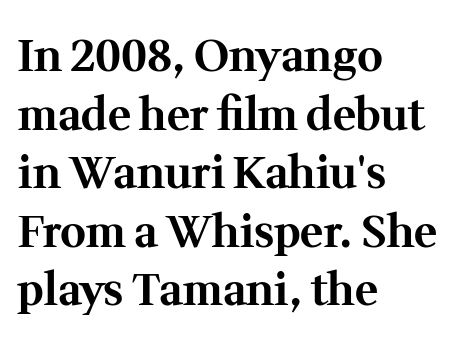
Think of a printed novel: that variable character pitch is what you see here. Quick note: underline off. This sample uses a serif face. The leading is moderate, giving the passage an even texture. Unlike italic type, these characters show no tilt at all. The passage shown is emphatically bold.
